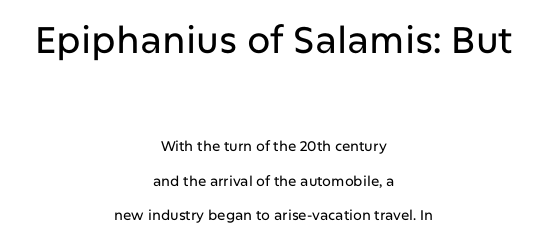
{"serif": "no", "italic": "no", "width": "normal", "stroke_contrast": "low", "x_height": "medium", "monospaced": "no", "underline": "no", "align": "center", "line_spacing": "loose", "line_spacing_ratio": 2.45, "letter_spacing": "normal", "letter_spacing_em": 0.0, "larger_block": "first", "size_ratio": 2.64, "glyph_px": 37}
